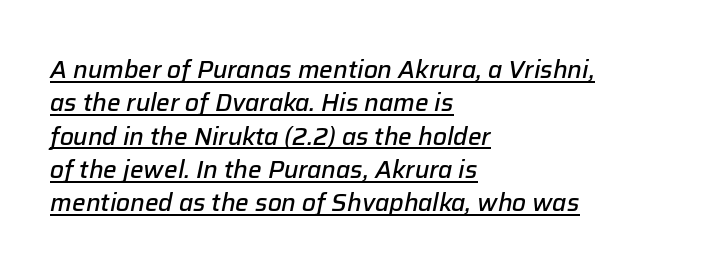
How are the letters spaced? Ordinarily, with no added tracking. Style check: oblique. Line spacing here is normal. The setting favours the left margin, as ordinary paragraphs usually do. As a designer I'd log this as weight 600, semibold.
